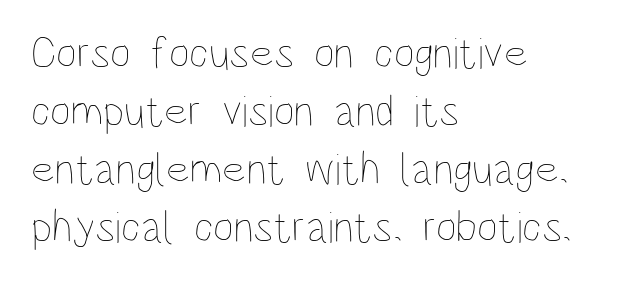
{"italic": "no", "bold": "no", "weight": "thin", "width": "condensed", "stroke_contrast": "low", "x_height": "large", "monospaced": "no", "underline": "no", "align": "left", "line_spacing": "normal", "line_spacing_ratio": 1.29, "letter_spacing": "normal", "letter_spacing_em": 0.0, "glyph_px": 45}
